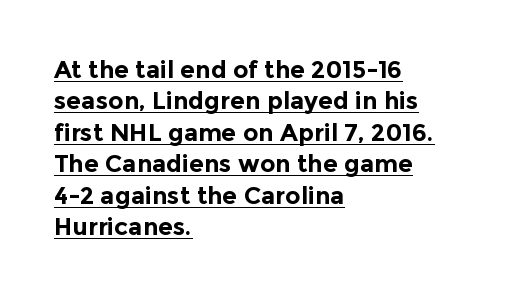
Every letter is thick-stroked: bold, no question. The rag falls on the right side of this text block. Standard letterfit; no display-style spreading of the glyphs. Emphasis is given by a line drawn under the lettering.
